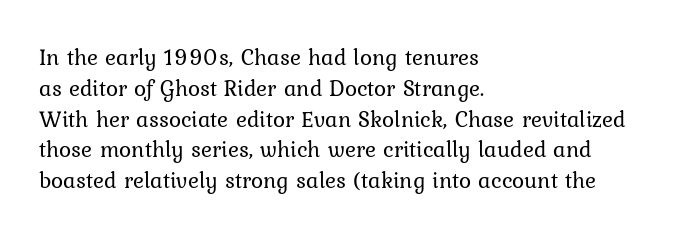
The image shows 23 px text type, upright; set left-aligned, normal line spacing (1.34x), normal letter spacing, not underlined.
